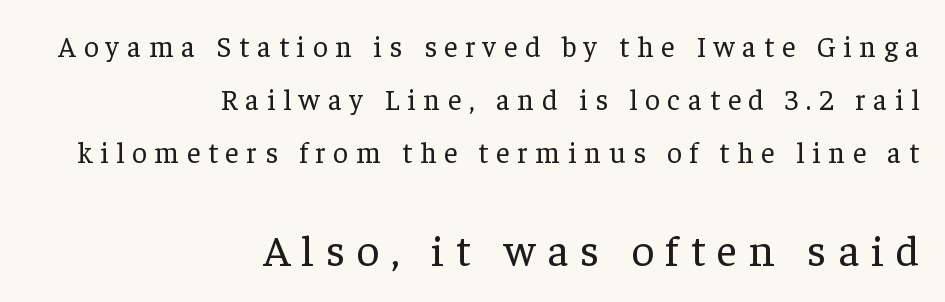
The face used here is proportionally spaced, like ordinary book or web type. Which chunk is bigger? The second one — the bottom block dwarfs the top. This rendering widens character spacing well past its baseline value. Descender tails drop into unmarked territory. Font category for this specimen: serif.
